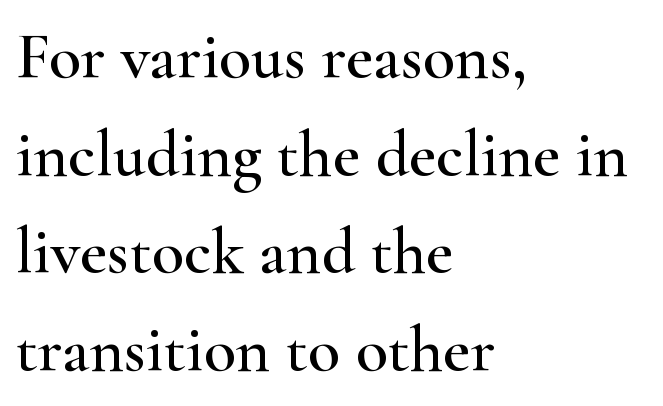
{"serif": "yes", "italic": "no", "width": "wide", "stroke_contrast": "high", "x_height": "small", "monospaced": "no", "underline": "no", "align": "left", "line_spacing": "normal", "line_spacing_ratio": 1.48, "letter_spacing": "normal", "letter_spacing_em": 0.0, "glyph_px": 66}
